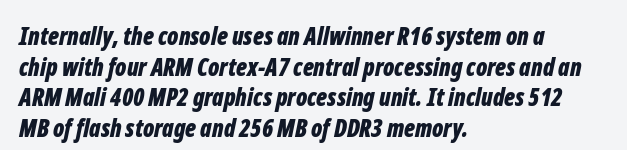
Q: Is the text bold? A: Yes.
Q: Is the text italic (slanted)? A: Yes, it leans right by about 12 degrees.
Q: Is the text underlined? A: No.
Q: How is the paragraph aligned? A: Left-aligned.
Q: Is the spacing between letters normal or unusually wide? A: Normal.
Q: Is the spacing between lines tight, normal or loose? A: Normal.
